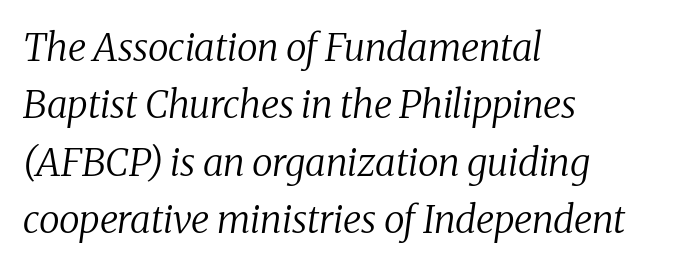
Q: Is the text bold? A: No.
Q: Is the text italic (slanted)? A: Yes, it leans right by about 8 degrees.
Q: Is the typeface a serif or a sans-serif typeface? A: Serif.
Q: Is the text underlined? A: No.
Q: How is the paragraph aligned? A: Left-aligned.
Q: Is the spacing between letters normal or unusually wide? A: Normal.
Q: Is the spacing between lines tight, normal or loose? A: Normal.
Q: Width (condensed, normal, or wide)? A: Normal.
Q: Stroke contrast? A: Medium.
Q: x-height? A: Medium.
Q: Monospaced? A: No.
